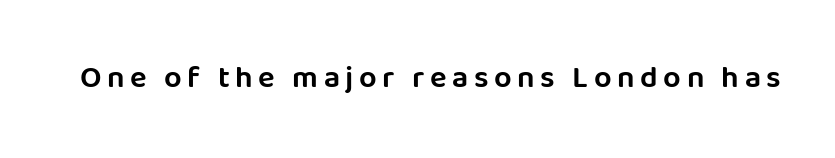
The image shows 31 px sans-serif type, upright; set not underlined; low stroke contrast and a large x-height.
